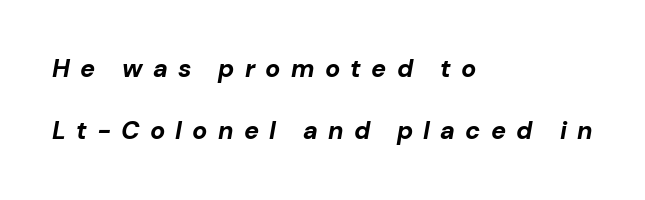
{"italic": "yes", "lean": "right", "slant_degrees": 10, "bold": "yes", "underline": "no", "align": "left", "line_spacing": "loose", "line_spacing_ratio": 2.49, "letter_spacing": "wide", "letter_spacing_em": 0.41, "glyph_px": 25}
